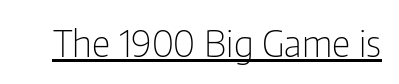
Q: Is the text bold? A: No.
Q: Is the text italic (slanted)? A: No, it is upright.
Q: Is the typeface a serif or a sans-serif typeface? A: Sans-serif.
Q: Is the text underlined? A: Yes.
Q: Is the spacing between letters normal or unusually wide? A: Normal.
Q: Width (condensed, normal, or wide)? A: Condensed.
Q: Stroke contrast? A: Low.
Q: x-height? A: Medium.
Q: Monospaced? A: No.
